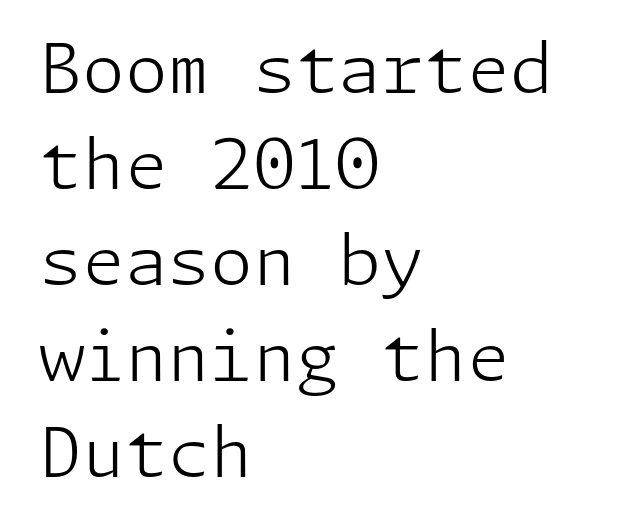
Q: Is the text bold? A: No.
Q: Is the text italic (slanted)? A: No, it is upright.
Q: Is the typeface a serif or a sans-serif typeface? A: Sans-serif.
Q: Is the text underlined? A: No.
Q: How is the paragraph aligned? A: Left-aligned.
Q: Is the spacing between letters normal or unusually wide? A: Normal.
Q: Is the spacing between lines tight, normal or loose? A: Normal.
Q: Width (condensed, normal, or wide)? A: Normal.
Q: Stroke contrast? A: Low.
Q: x-height? A: Medium.
